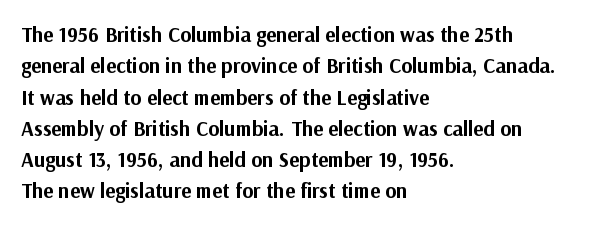
The image shows 21 px bold type, upright; set left-aligned, normal line spacing (1.49x), normal letter spacing, not underlined.
